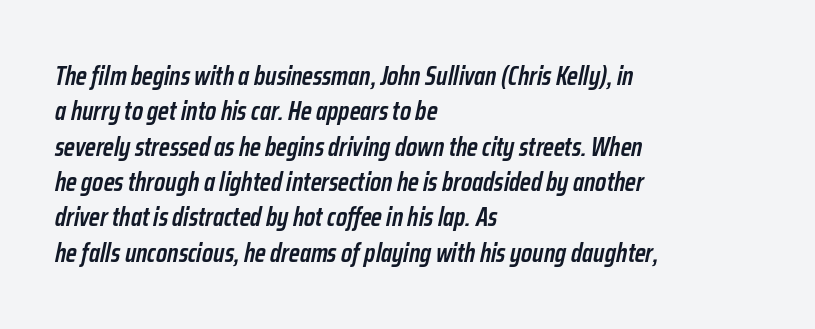
The text carries the slant typical of an italic or oblique font. Vertically, the passage feels balanced, rows spaced as you'd expect. Students, note that the glyphs here touch the page at normal intervals. These lines stack with their left ends in a neat column. Strokes here are thickened, but only to semibold level. Plain, unruled lines of type.
